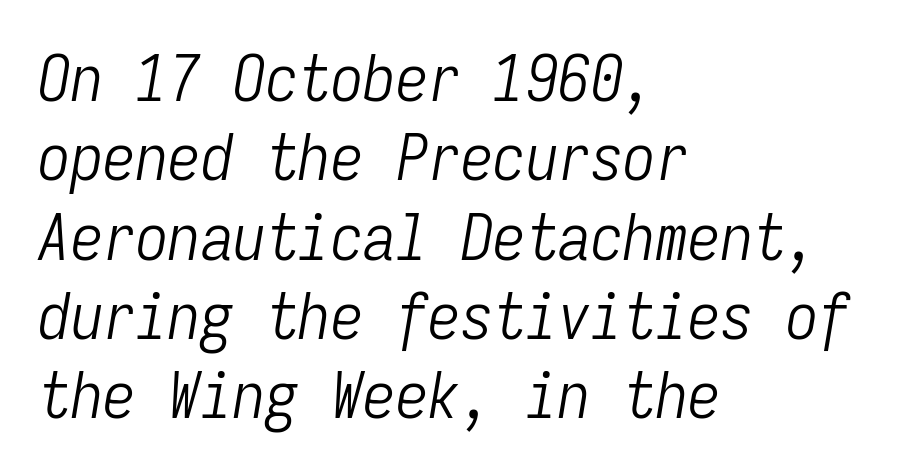
{"italic": "yes", "lean": "right", "slant_degrees": 9, "bold": "no", "weight": "light", "width": "condensed", "stroke_contrast": "low", "x_height": "medium", "monospaced": "yes", "underline": "no", "align": "left", "line_spacing_ratio": 1.22, "letter_spacing": "normal", "letter_spacing_em": 0.0, "glyph_px": 65}
